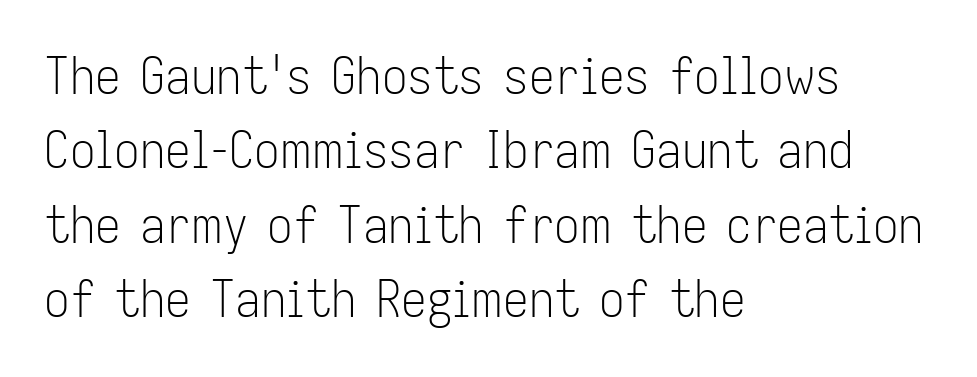
Q: Is the text bold? A: No.
Q: Is the text italic (slanted)? A: No, it is upright.
Q: Is the typeface a serif or a sans-serif typeface? A: Sans-serif.
Q: Is the text underlined? A: No.
Q: How is the paragraph aligned? A: Left-aligned.
Q: Is the spacing between letters normal or unusually wide? A: Normal.
Q: Is the spacing between lines tight, normal or loose? A: Normal.
Q: Width (condensed, normal, or wide)? A: Condensed.
Q: Stroke contrast? A: Low.
Q: x-height? A: Medium.
Q: Monospaced? A: No.
